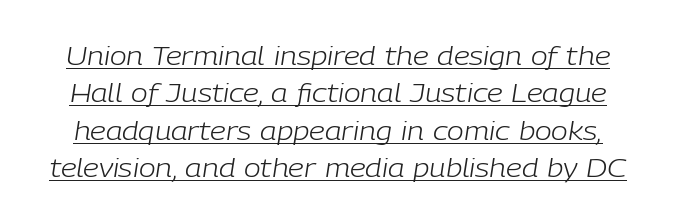
The image shows 25 px text type, italic (leaning right); set normal line spacing (1.5x), normal letter spacing, underlined.
